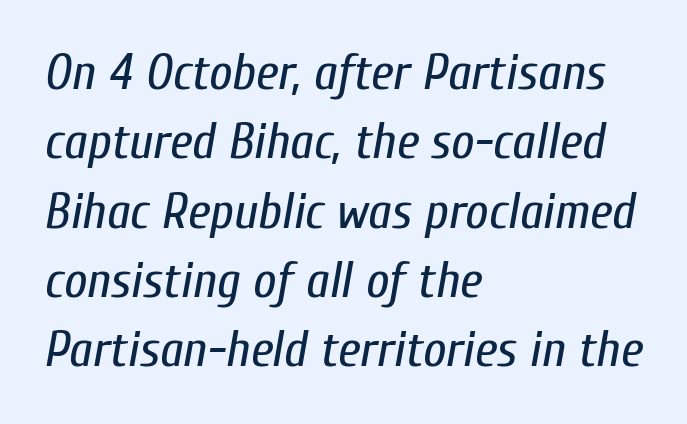
The image shows 51 px regular-weight, condensed type, italic (leaning right); set left-aligned, normal line spacing (1.36x), normal letter spacing, not underlined; low stroke contrast and a medium x-height.
